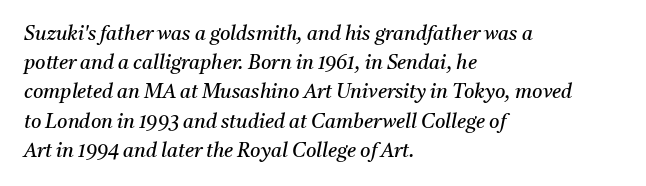
Q: Is the text bold? A: No.
Q: Is the text italic (slanted)? A: Yes, it leans right by about 11 degrees.
Q: Is the text underlined? A: No.
Q: How is the paragraph aligned? A: Left-aligned.
Q: Is the spacing between letters normal or unusually wide? A: Normal.
Q: Is the spacing between lines tight, normal or loose? A: Normal.
